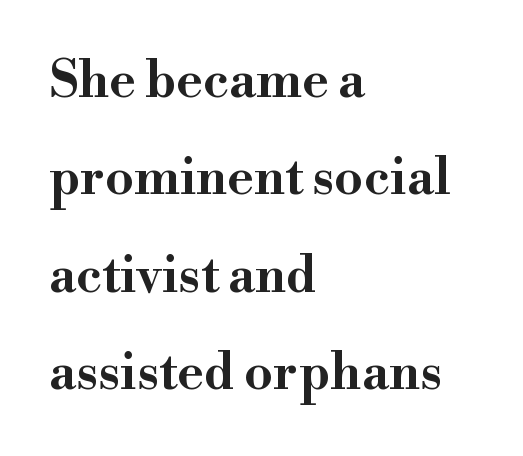
{"serif": "yes", "italic": "no", "width": "wide", "stroke_contrast": "high", "x_height": "small", "monospaced": "no", "underline": "no", "align": "left", "line_spacing": "loose", "line_spacing_ratio": 1.91, "letter_spacing": "normal", "letter_spacing_em": 0.0, "glyph_px": 51}
